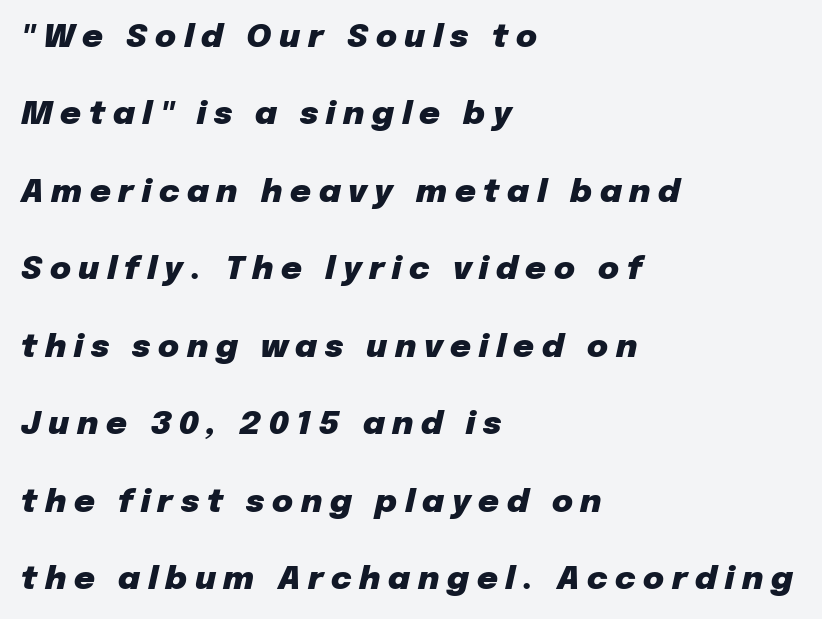
How would I describe the line gaps? Wide and relaxed. Students, this is bold: see how much ink each stroke carries. This is oblique type, the kind used for emphasis or titles. The passage is arranged the way most books set body copy — flush left.
